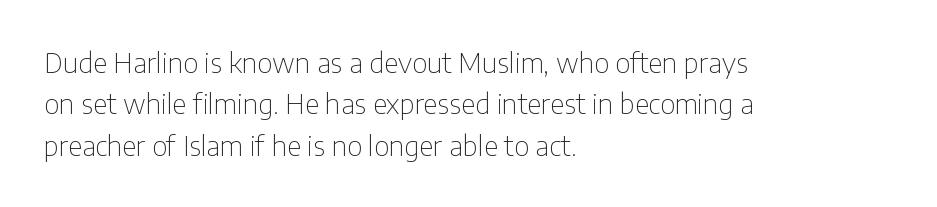
Q: Is the text bold? A: No.
Q: Is the text italic (slanted)? A: No, it is upright.
Q: Is the typeface a serif or a sans-serif typeface? A: Sans-serif.
Q: Is the text underlined? A: No.
Q: How is the paragraph aligned? A: Left-aligned.
Q: Is the spacing between letters normal or unusually wide? A: Normal.
Q: Is the spacing between lines tight, normal or loose? A: Normal.
Q: Width (condensed, normal, or wide)? A: Condensed.
Q: Stroke contrast? A: Low.
Q: x-height? A: Medium.
Q: Monospaced? A: No.
